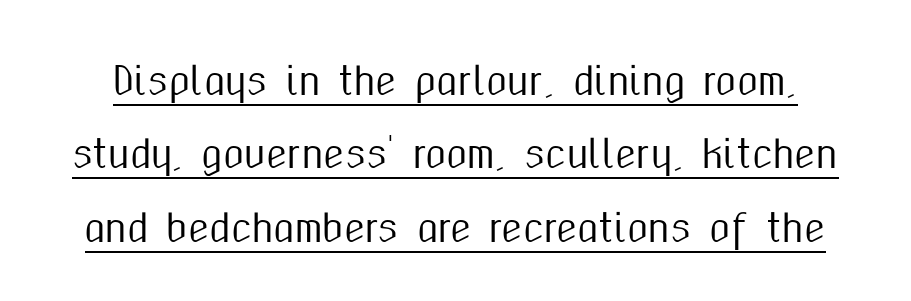
Q: Is the text italic (slanted)? A: No, it is upright.
Q: Is the typeface a serif or a sans-serif typeface? A: Sans-serif.
Q: Is the text underlined? A: Yes.
Q: Is the spacing between letters normal or unusually wide? A: Normal.
Q: Is the spacing between lines tight, normal or loose? A: Loose.
Q: Width (condensed, normal, or wide)? A: Condensed.
Q: Stroke contrast? A: Medium.
Q: x-height? A: Medium.
Q: Monospaced? A: No.
